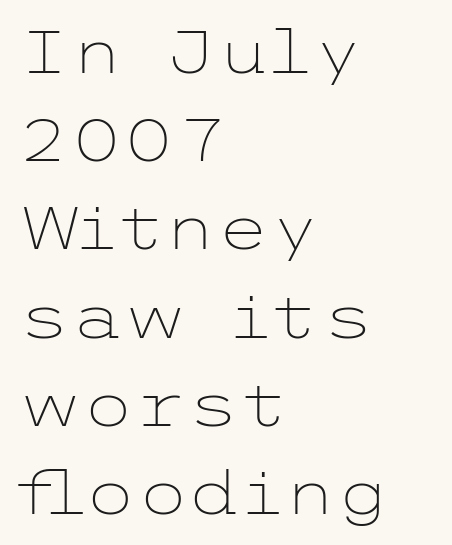
The image shows 60 px light, wide sans-serif type, upright; set left-aligned, normal line spacing (1.47x), normal letter spacing, not underlined; low stroke contrast and a medium x-height.
